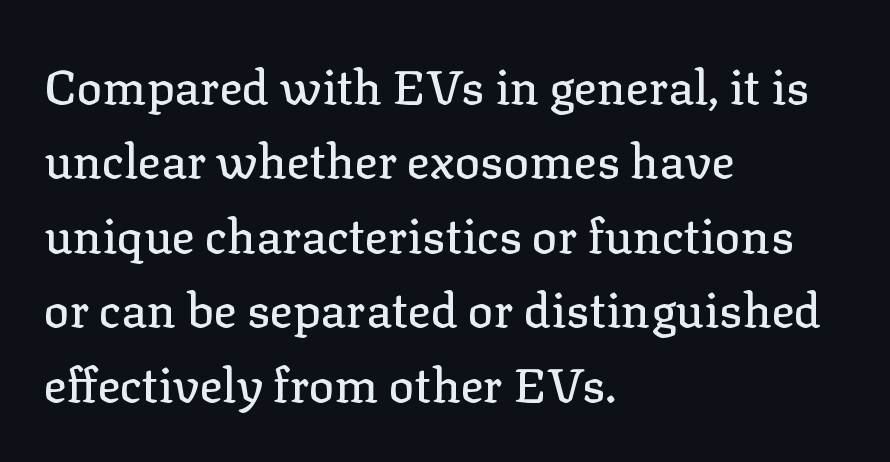
The image shows 48 px serif type, upright; set left-aligned, normal line spacing (1.55x), normal letter spacing, not underlined; low stroke contrast and a medium x-height.
